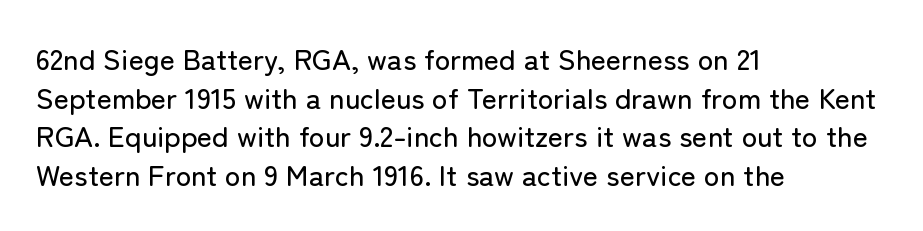
{"serif": "no", "italic": "no", "width": "normal", "stroke_contrast": "low", "x_height": "medium", "monospaced": "no", "underline": "no", "align": "left", "line_spacing": "normal", "line_spacing_ratio": 1.33, "letter_spacing": "normal", "letter_spacing_em": 0.0, "glyph_px": 29}
